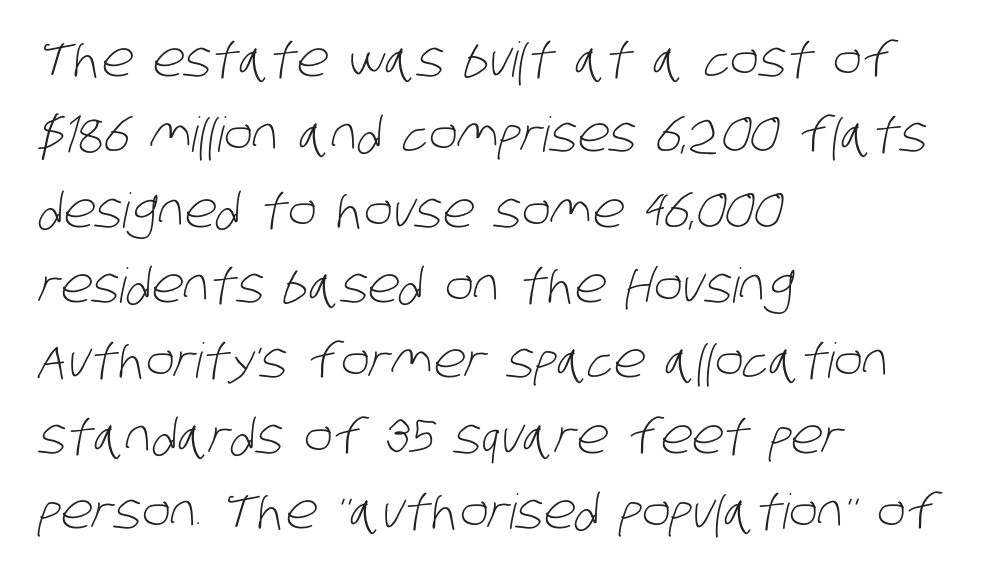
The image shows 48 px light, condensed sans-serif type; set left-aligned, normal line spacing (1.57x), normal letter spacing, not underlined; low stroke contrast and a large x-height.
